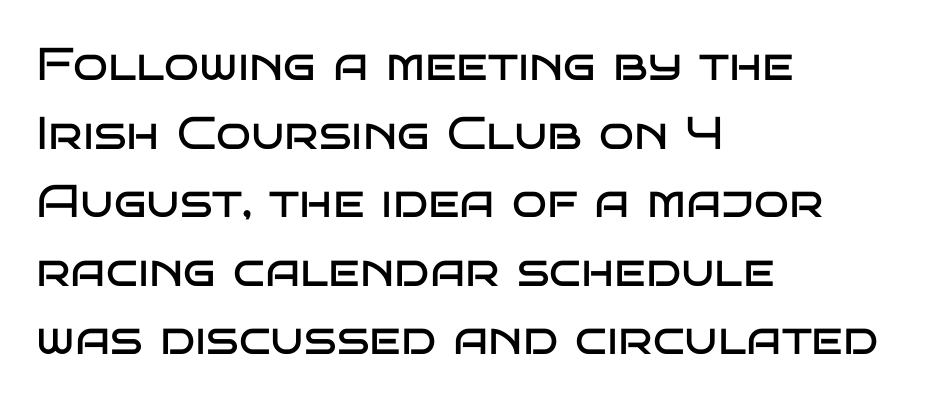
Honestly, the letter spacing is just normal — you wouldn't notice it. Is the type heavy? It reads as light-to-regular instead. Regular leading. The font's upright variant was chosen for this text. Is this a fixed-width face? No — the glyphs have proportional, varying widths. Type style note: lacks serifs.
